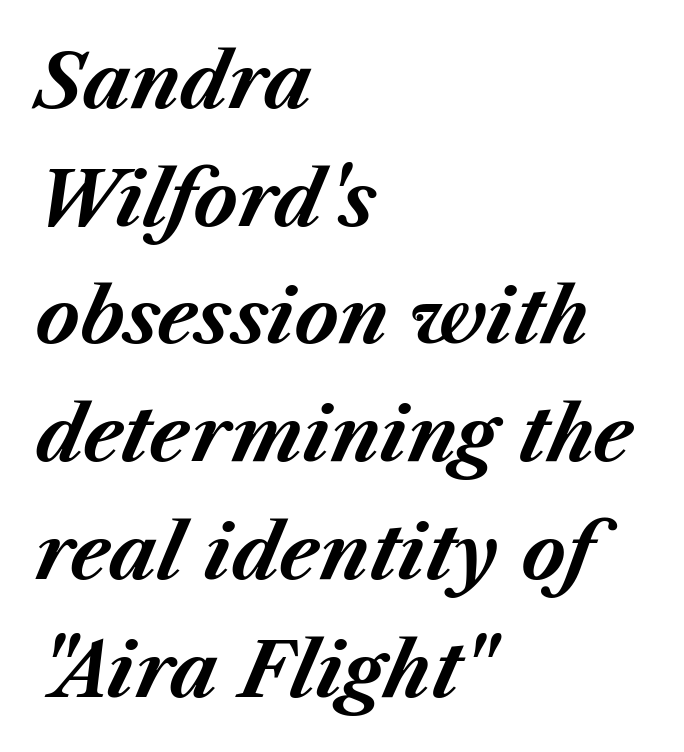
{"italic": "yes", "lean": "right", "slant_degrees": 23, "bold": "yes", "weight": "bold", "width": "normal", "stroke_contrast": "medium", "x_height": "medium", "monospaced": "no", "underline": "no", "align": "left", "line_spacing": "normal", "line_spacing_ratio": 1.57, "letter_spacing": "normal", "letter_spacing_em": 0.0, "glyph_px": 75}
